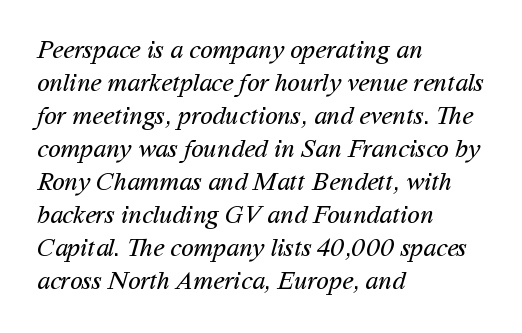
{"bold": "no", "underline": "no", "align": "left", "line_spacing": "normal", "line_spacing_ratio": 1.27, "letter_spacing": "normal", "letter_spacing_em": 0.0, "glyph_px": 26}
